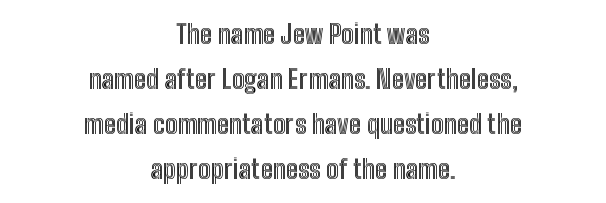
The image shows 26 px text type, upright; set centered, line spacing 1.73x, normal letter spacing, not underlined.
